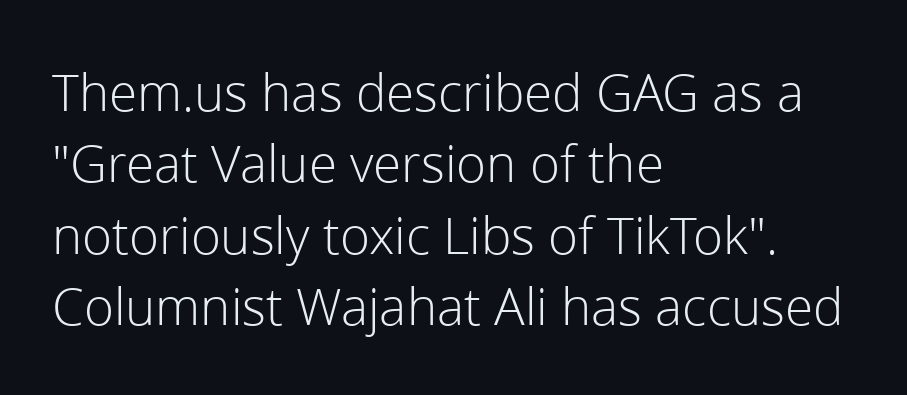
Q: Is the text bold? A: No.
Q: Is the text italic (slanted)? A: No, it is upright.
Q: Is the typeface a serif or a sans-serif typeface? A: Sans-serif.
Q: Is the text underlined? A: No.
Q: How is the paragraph aligned? A: Left-aligned.
Q: Is the spacing between letters normal or unusually wide? A: Normal.
Q: Is the spacing between lines tight, normal or loose? A: Normal.
Q: Width (condensed, normal, or wide)? A: Normal.
Q: Stroke contrast? A: Low.
Q: x-height? A: Medium.
Q: Monospaced? A: No.
